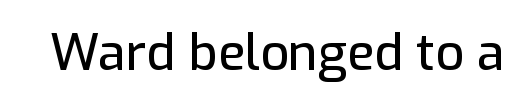
The image shows 50 px sans-serif type, upright; set normal letter spacing, not underlined; low stroke contrast and a medium x-height.
